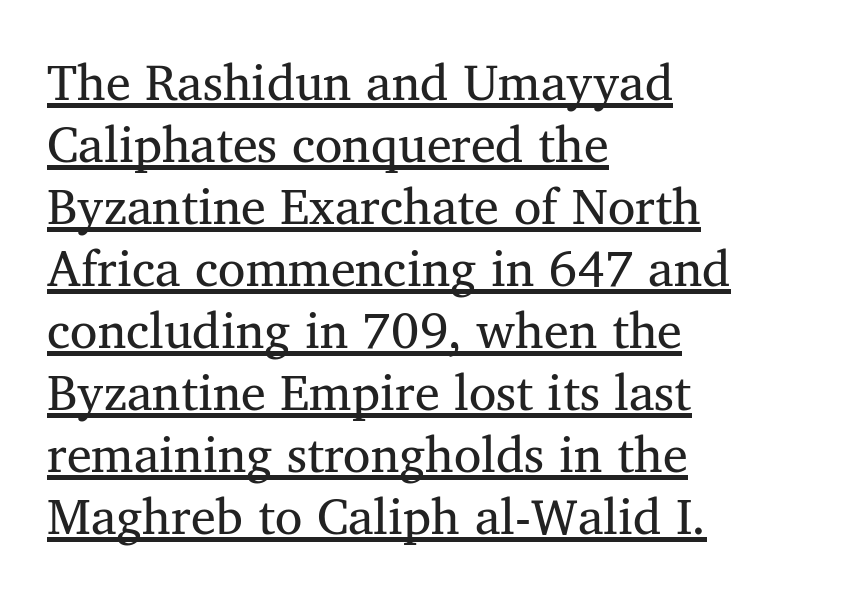
Q: Is the text italic (slanted)? A: No, it is upright.
Q: Is the typeface a serif or a sans-serif typeface? A: Serif.
Q: Is the text underlined? A: Yes.
Q: How is the paragraph aligned? A: Left-aligned.
Q: Is the spacing between letters normal or unusually wide? A: Normal.
Q: Width (condensed, normal, or wide)? A: Normal.
Q: Stroke contrast? A: Medium.
Q: x-height? A: Medium.
Q: Monospaced? A: No.
